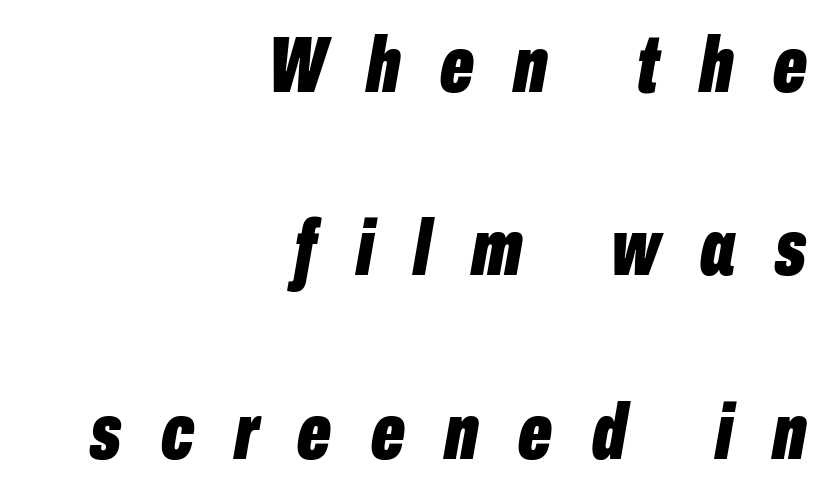
The zone under the glyphs is completely vacant. Spacing verdict: proportional, widths tailored to each character. Yep, that's italic — everything's leaning. Chunky letters — that's bold for sure. If you measured baseline to baseline, you'd find a long distance. Look at the tracking — it's clearly loosened, letters drifting apart.
